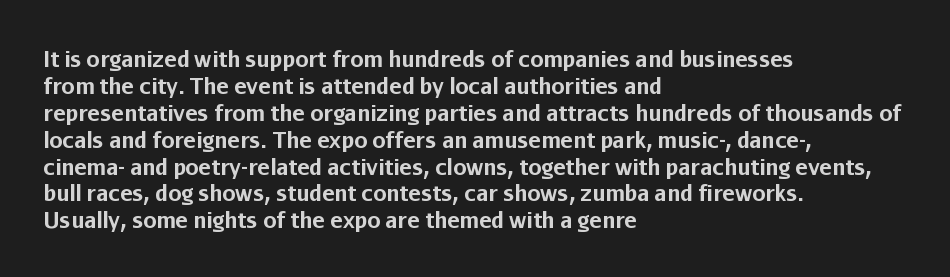
The image shows 21 px bold type, upright; set left-aligned, normal line spacing (1.28x), normal letter spacing, not underlined.
